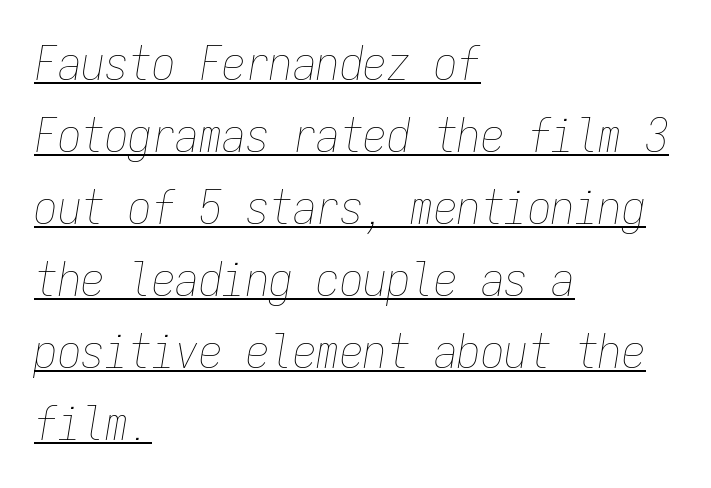
Q: Is the text bold? A: No.
Q: Is the text italic (slanted)? A: Yes, it leans right by about 9 degrees.
Q: Is the text underlined? A: Yes.
Q: How is the paragraph aligned? A: Left-aligned.
Q: Is the spacing between letters normal or unusually wide? A: Normal.
Q: Is the spacing between lines tight, normal or loose? A: Normal.
Q: Width (condensed, normal, or wide)? A: Condensed.
Q: Stroke contrast? A: Low.
Q: x-height? A: Medium.
Q: Monospaced? A: Yes.
